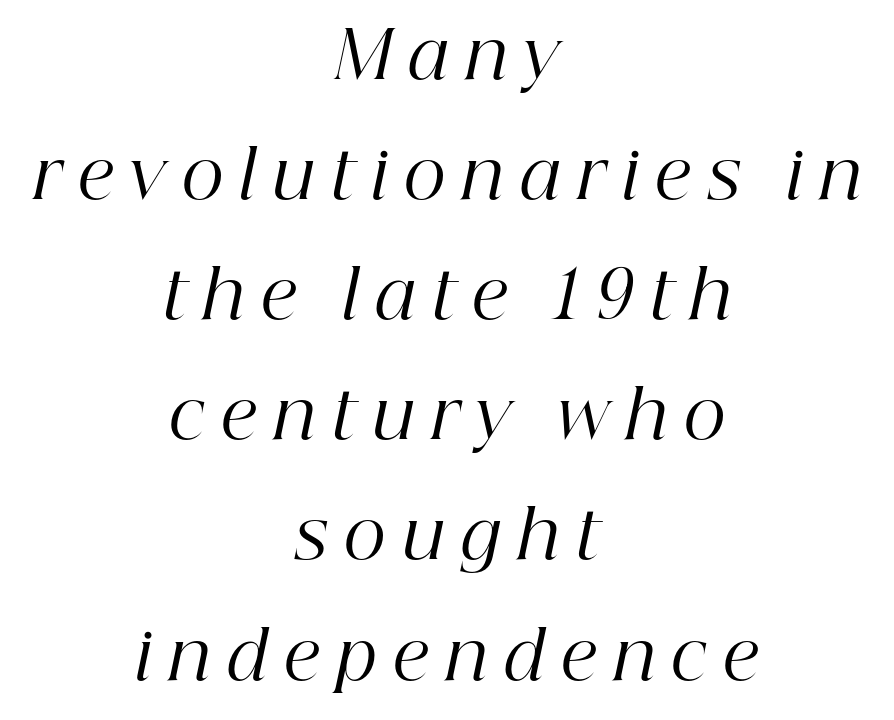
The font family rendered here belongs to the serif group. The letters advance in unequal steps, a hallmark of proportional type. The rendering applies a slant to the glyphs. Stroke thickness stays within the range of a standard reading face or lighter. Horizontal alignment here is central, giving a formal, balanced look.
